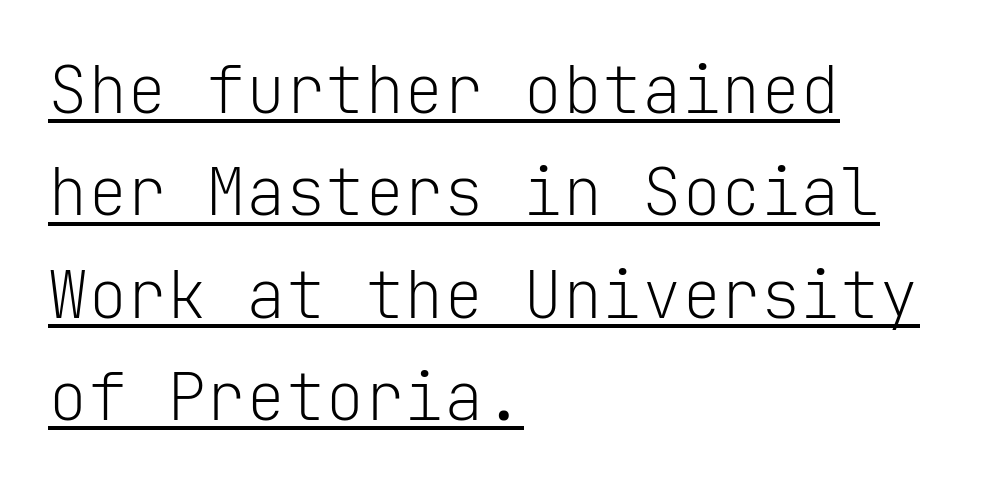
The image shows 66 px light sans-serif type, upright, monospaced; set left-aligned, normal line spacing (1.55x), normal letter spacing, underlined; low stroke contrast and a medium x-height.
